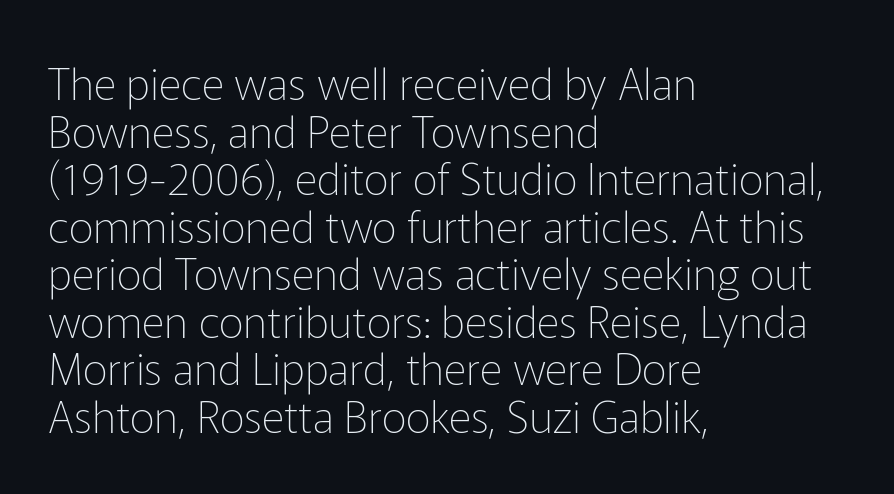
The image shows 44 px thin sans-serif type, upright; set left-aligned, tight line spacing (1.08x), normal letter spacing, not underlined; low stroke contrast and a medium x-height.
